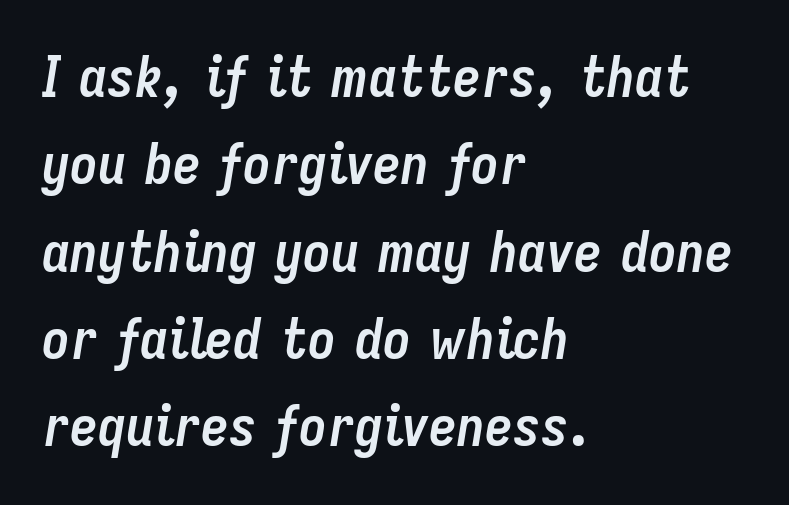
The image shows 56 px semibold, condensed type, italic (leaning right); set left-aligned, normal line spacing (1.56x), normal letter spacing, not underlined; low stroke contrast and a medium x-height.
